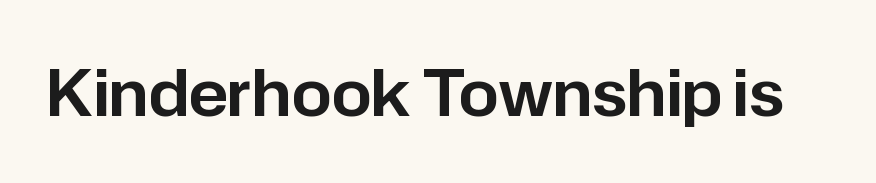
The image shows 64 px sans-serif type, upright; set normal letter spacing, not underlined; low stroke contrast and a medium x-height.
